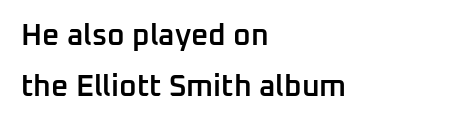
Reading down the column, the eye jumps a familiar distance to each next line. Plain, unruled lines of type. Think of a printed novel: that variable character pitch is what you see here. These lines are composed in type without serifs. The letters sit at their default tracking, neither squeezed nor spread.
